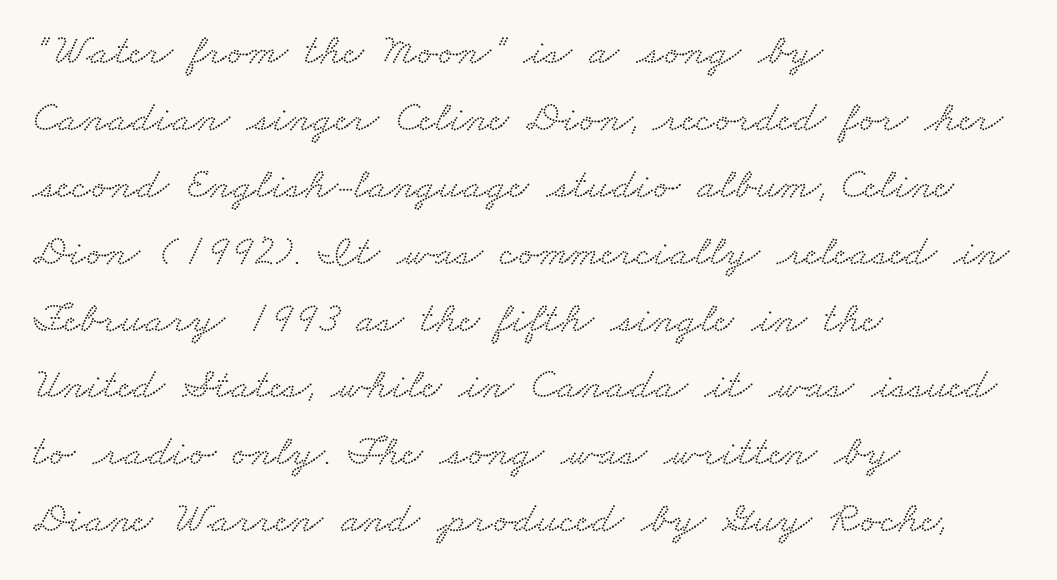
Short and long lines alike share a common starting point at left. The rows are spaced the way most documents space them. You could not count columns in this text — the font is proportionally spaced. The letterforms sit shoulder to shoulder at normal distance.
